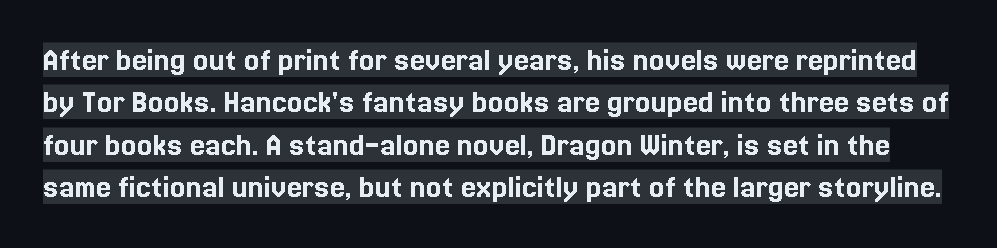
Q: Is the text italic (slanted)? A: No, it is upright.
Q: Is the typeface a serif or a sans-serif typeface? A: Serif.
Q: Is the text underlined? A: No.
Q: Is the spacing between letters normal or unusually wide? A: Normal.
Q: Is the spacing between lines tight, normal or loose? A: Normal.
Q: Width (condensed, normal, or wide)? A: Condensed.
Q: x-height? A: Large.
Q: Monospaced? A: No.
